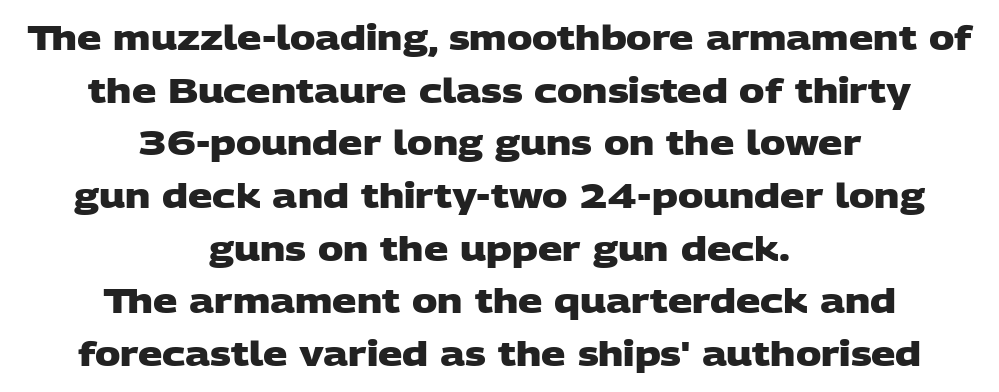
{"serif": "no", "bold": "yes", "weight": "heavy", "width": "wide", "stroke_contrast": "low", "x_height": "large", "monospaced": "no", "underline": "no", "align": "center", "line_spacing": "normal", "line_spacing_ratio": 1.55, "letter_spacing": "normal", "letter_spacing_em": 0.0, "glyph_px": 34}
